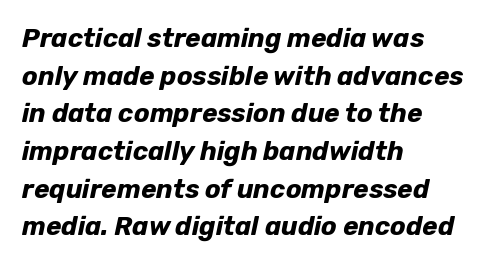
Does the copy run flush right? No — it runs flush left. Weight: bold. A clean baseline with only descenders dipping below it. This is oblique type, the kind used for emphasis or titles. Glyph-to-glyph distance matches everyday printed text. Vertical spacing — default.
